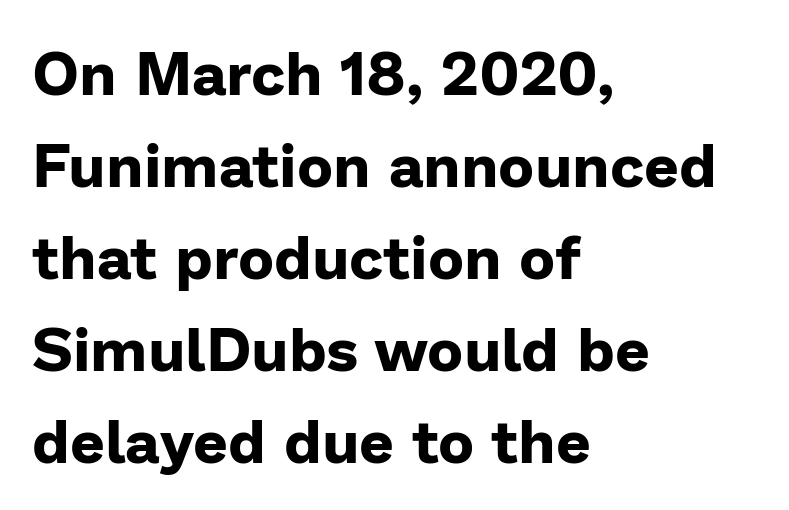
{"serif": "no", "italic": "no", "bold": "yes", "weight": "bold", "width": "normal", "stroke_contrast": "low", "x_height": "medium", "monospaced": "no", "underline": "no", "align": "left", "line_spacing": "normal", "line_spacing_ratio": 1.51, "letter_spacing": "normal", "letter_spacing_em": 0.0, "glyph_px": 61}
